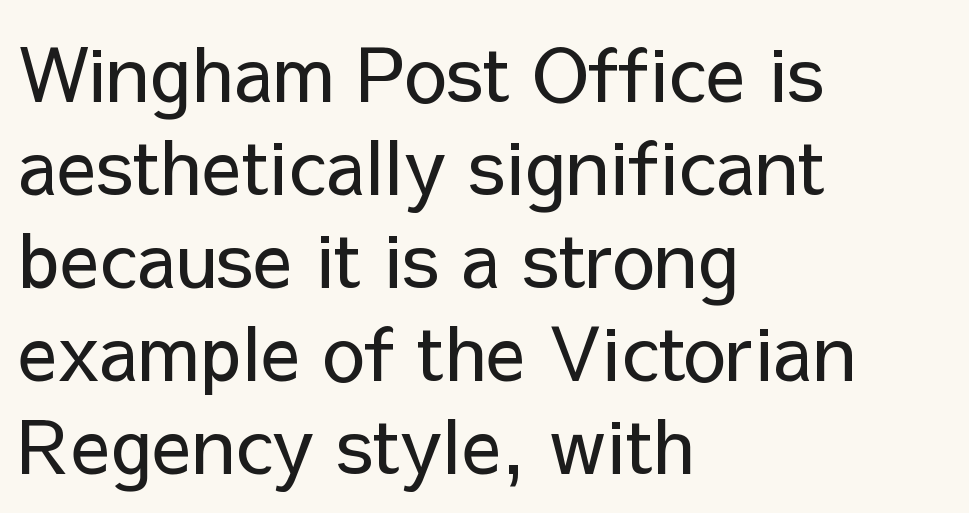
The image shows 75 px regular-weight sans-serif type, upright; set left-aligned, line spacing 1.24x, normal letter spacing, not underlined; low stroke contrast and a medium x-height.
